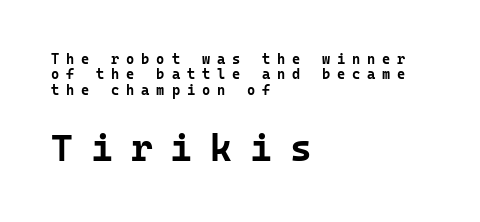
The image shows 37 px bold sans-serif type, upright, monospaced; set left-aligned, tight line spacing (1.09x), unusually wide letter spacing (+0.49 em), not underlined; the second (bottom) block is 2.64x larger; low stroke contrast and a medium x-height.
